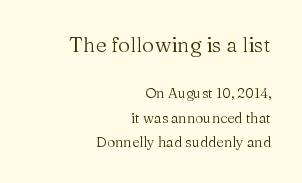
The image shows 21 px text type, upright; set right-aligned, line spacing 1.74x, normal letter spacing, not underlined; the first (top) block is 1.5x larger.
